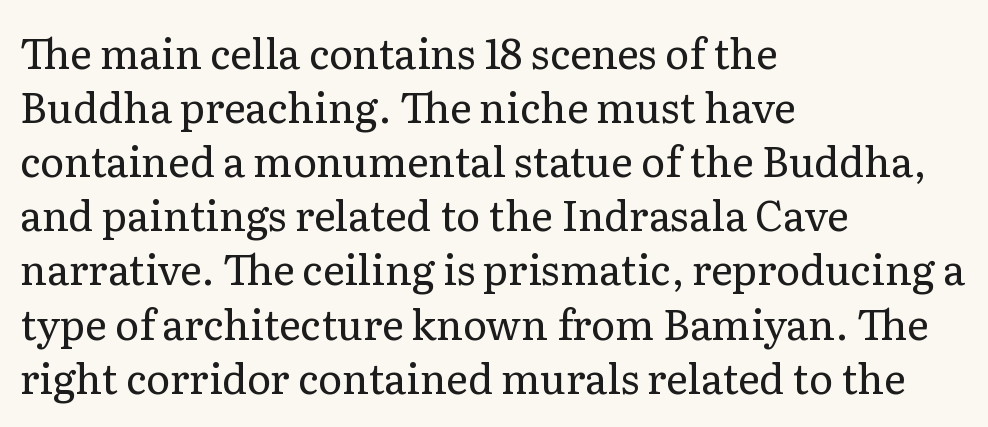
Q: Is the text bold? A: No.
Q: Is the text italic (slanted)? A: No, it is upright.
Q: Is the typeface a serif or a sans-serif typeface? A: Serif.
Q: Is the text underlined? A: No.
Q: How is the paragraph aligned? A: Left-aligned.
Q: Is the spacing between letters normal or unusually wide? A: Normal.
Q: Is the spacing between lines tight, normal or loose? A: Normal.
Q: Width (condensed, normal, or wide)? A: Normal.
Q: Stroke contrast? A: Low.
Q: x-height? A: Medium.
Q: Monospaced? A: No.
